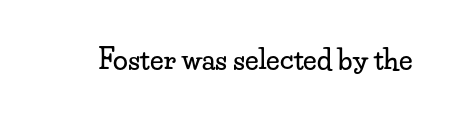
The image shows 27 px text type, upright; set normal letter spacing, not underlined.
